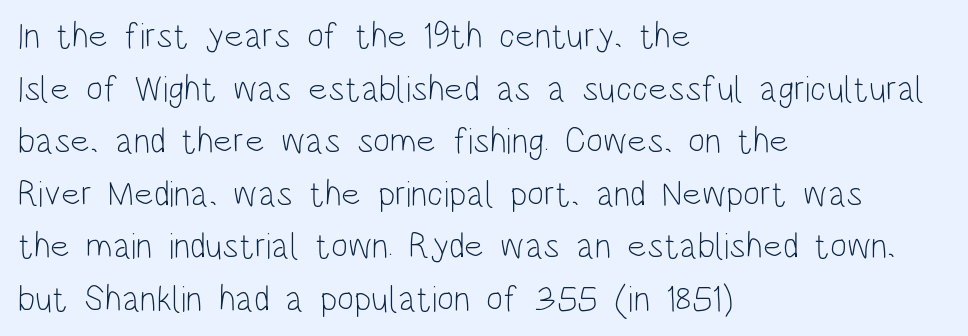
{"serif": "no", "italic": "no", "bold": "no", "weight": "light", "width": "condensed", "stroke_contrast": "low", "x_height": "large", "monospaced": "no", "underline": "no", "align": "left", "line_spacing": "normal", "line_spacing_ratio": 1.46, "letter_spacing": "normal", "letter_spacing_em": 0.0, "glyph_px": 36}
